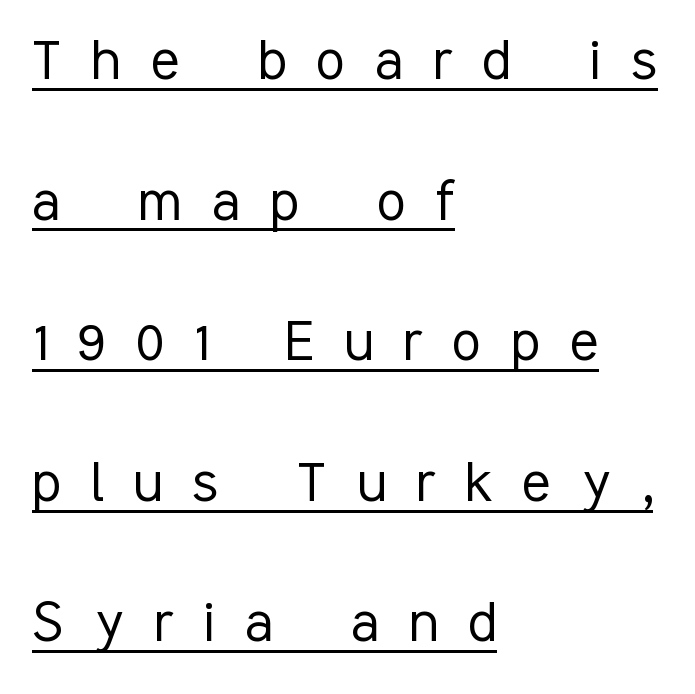
Spacing between characters has been opened up far beyond the box default. Horizontal bands of white between lines are thick stripes. Look at the bottom of the vertical strokes: they stop flat, with no serifs. Vertical strokes here are truly vertical. You can see a thin bar hugging the bottom of the glyphs. The weight would be labelled regular, book, light, or lighter still.
